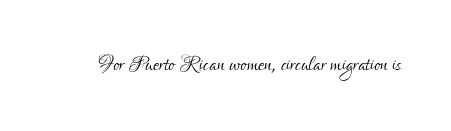
Q: Is the text bold? A: No.
Q: Is the text italic (slanted)? A: Yes.
Q: Is the typeface a serif or a sans-serif typeface? A: Sans-serif.
Q: Is the text underlined? A: No.
Q: Is the spacing between letters normal or unusually wide? A: Normal.
Q: Width (condensed, normal, or wide)? A: Condensed.
Q: Stroke contrast? A: Low.
Q: x-height? A: Small.
Q: Monospaced? A: No.
